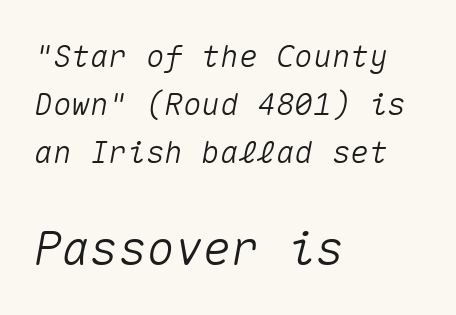
{"italic": "yes", "lean": "right", "slant_degrees": 10, "width": "normal", "stroke_contrast": "medium", "x_height": "medium", "monospaced": "yes", "underline": "no", "align": "left", "line_spacing": "normal", "line_spacing_ratio": 1.55, "letter_spacing": "normal", "letter_spacing_em": 0.0, "larger_block": "second", "size_ratio": 1.52, "glyph_px": 47}
